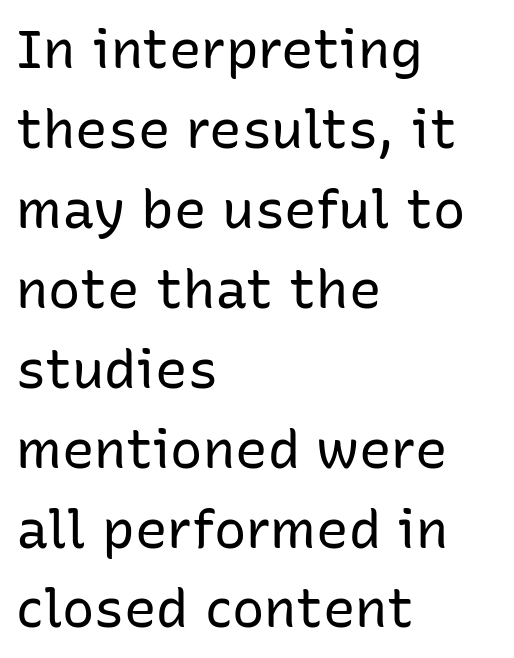
The image shows 54 px regular-weight sans-serif type, upright; set left-aligned, normal line spacing (1.48x), normal letter spacing, not underlined; low stroke contrast and a medium x-height.
